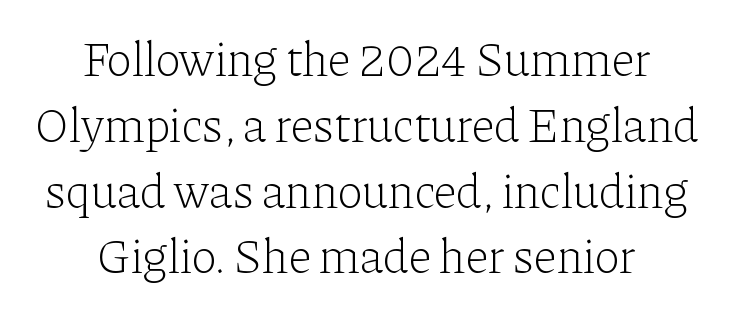
{"serif": "yes", "italic": "no", "bold": "no", "weight": "light", "width": "normal", "stroke_contrast": "low", "x_height": "medium", "monospaced": "no", "underline": "no", "align": "center", "line_spacing": "normal", "line_spacing_ratio": 1.37, "letter_spacing": "normal", "letter_spacing_em": 0.0, "glyph_px": 48}
